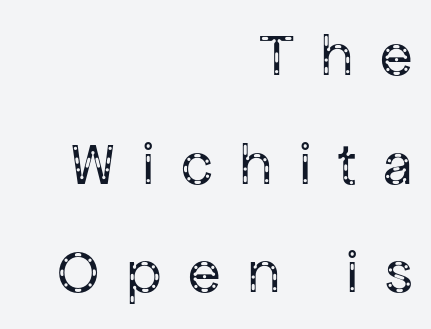
Q: Is the text bold? A: No.
Q: Is the text italic (slanted)? A: No, it is upright.
Q: Is the typeface a serif or a sans-serif typeface? A: Sans-serif.
Q: Is the text underlined? A: No.
Q: How is the paragraph aligned? A: Right-aligned.
Q: Is the spacing between letters normal or unusually wide? A: Unusually wide.
Q: Width (condensed, normal, or wide)? A: Normal.
Q: Stroke contrast? A: Low.
Q: x-height? A: Medium.
Q: Monospaced? A: No.
